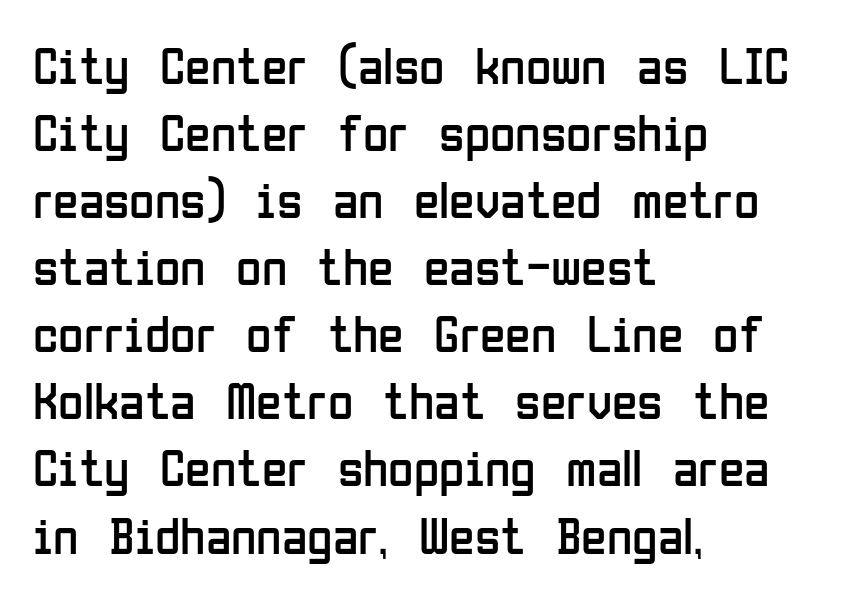
{"serif": "no", "italic": "no", "bold": "no", "weight": "regular", "width": "condensed", "stroke_contrast": "low", "x_height": "medium", "monospaced": "no", "underline": "no", "align": "left", "line_spacing": "normal", "line_spacing_ratio": 1.29, "letter_spacing": "normal", "letter_spacing_em": 0.0, "glyph_px": 52}
